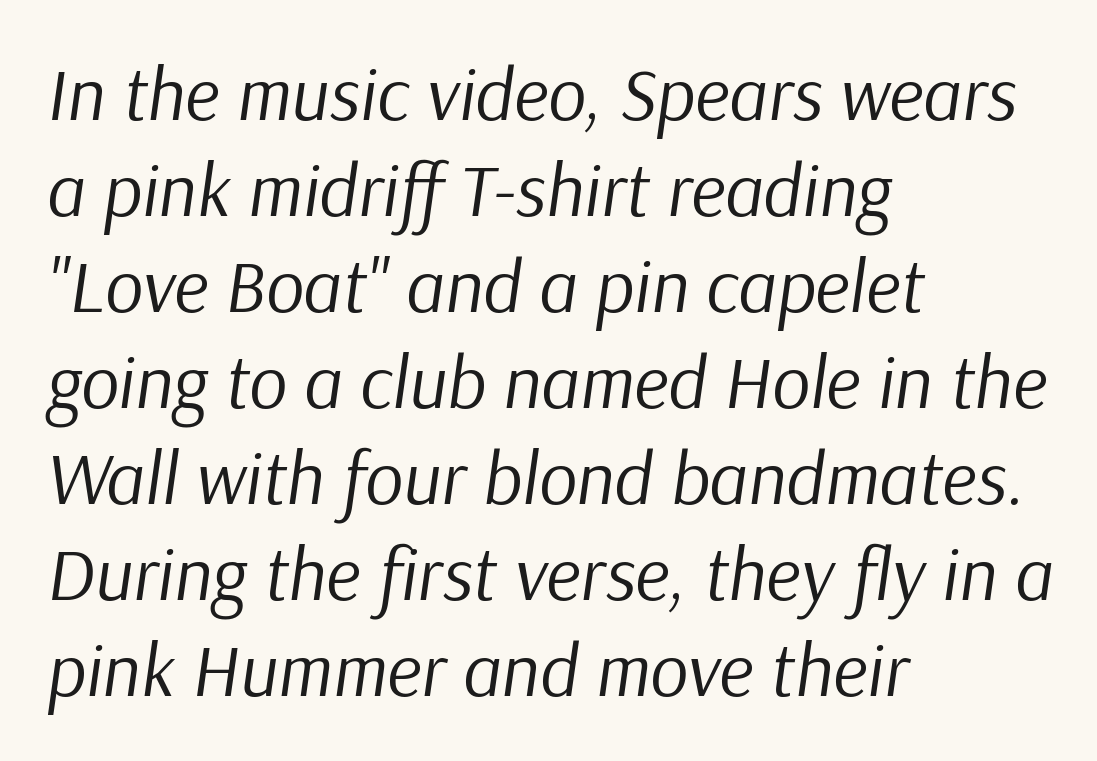
The image shows 75 px regular-weight type, italic (leaning right); set left-aligned, normal line spacing (1.28x), normal letter spacing, not underlined; low stroke contrast and a medium x-height.
